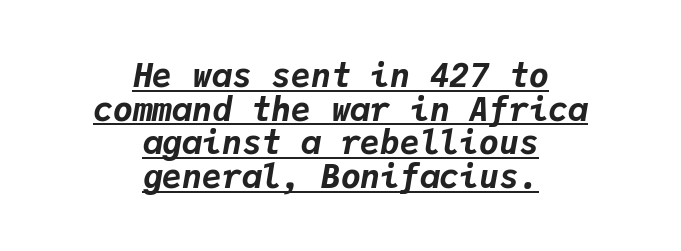
Q: Is the text bold? A: Yes.
Q: Is the text italic (slanted)? A: Yes, it leans right by about 9 degrees.
Q: Is the text underlined? A: Yes.
Q: How is the paragraph aligned? A: Centered.
Q: Is the spacing between letters normal or unusually wide? A: Normal.
Q: Is the spacing between lines tight, normal or loose? A: Tight.
Q: Width (condensed, normal, or wide)? A: Normal.
Q: Stroke contrast? A: Low.
Q: x-height? A: Medium.
Q: Monospaced? A: Yes.
